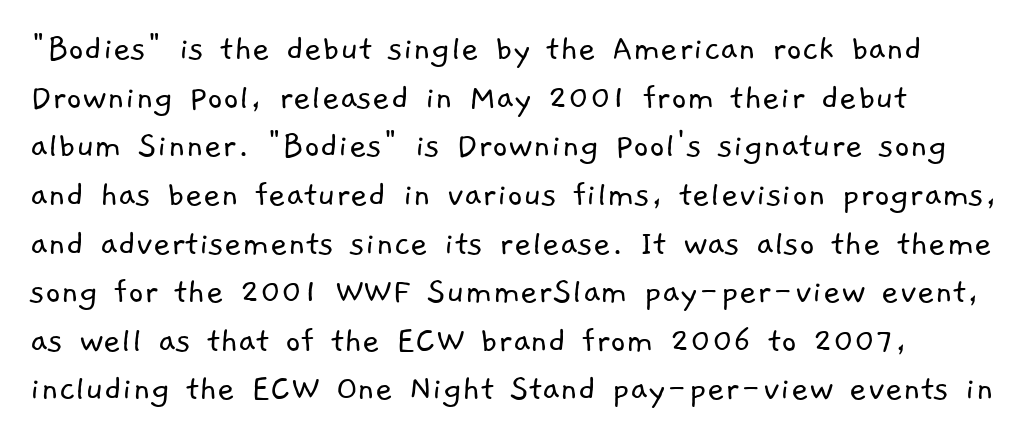
The image shows 38 px light sans-serif type; set left-aligned, normal line spacing (1.28x), normal letter spacing, not underlined; low stroke contrast and a medium x-height.
